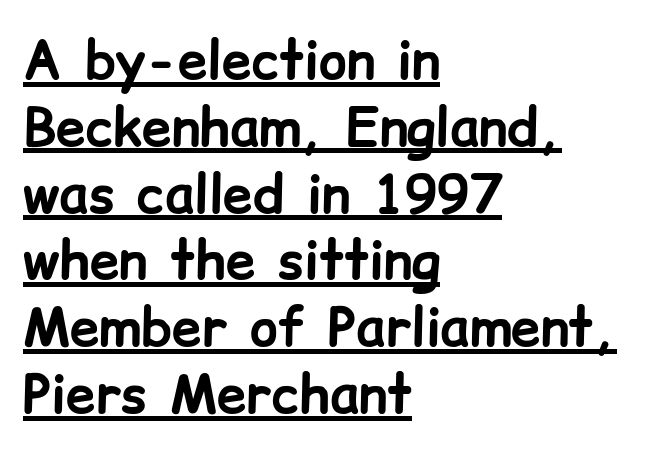
The image shows 53 px bold sans-serif type, upright; set left-aligned, normal line spacing (1.26x), normal letter spacing, underlined; low stroke contrast and a medium x-height.
